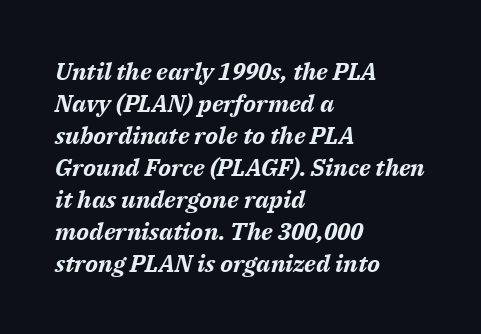
Typographic density is high because the face is bold. Underline: absent. The axis of the letterforms is tilted away from vertical. The setting favours the left margin, as ordinary paragraphs usually do. Each new line begins a customary step beneath the previous one. Nobody touched the tracking dial on this one.
